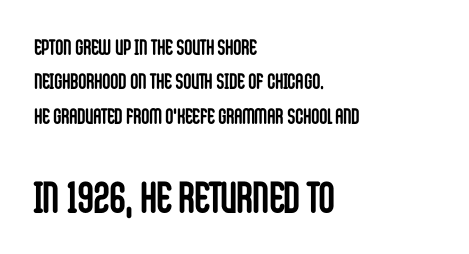
The lines are quadded left. Font category for this specimen: sans-serif. No italicization has been applied; the sample stays upright. The lower block of text is set noticeably larger than the block above it. What's the leading like? Ordinary, nothing unusual. Every letter is thick-stroked: bold, no question.
